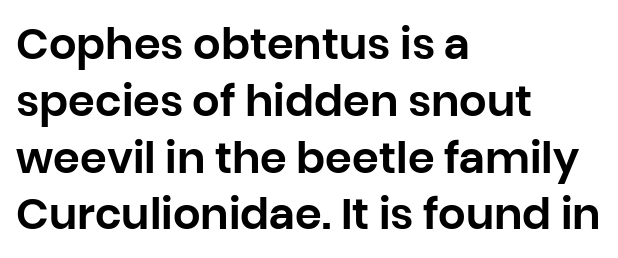
Q: Is the text italic (slanted)? A: No, it is upright.
Q: Is the typeface a serif or a sans-serif typeface? A: Sans-serif.
Q: Is the text underlined? A: No.
Q: How is the paragraph aligned? A: Left-aligned.
Q: Is the spacing between letters normal or unusually wide? A: Normal.
Q: Is the spacing between lines tight, normal or loose? A: Normal.
Q: Width (condensed, normal, or wide)? A: Normal.
Q: Stroke contrast? A: Low.
Q: x-height? A: Large.
Q: Monospaced? A: No.
